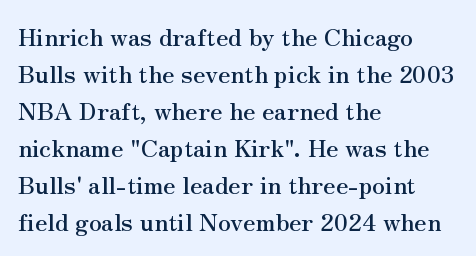
The image shows 24 px text type, upright; set left-aligned, normal line spacing (1.54x), normal letter spacing, not underlined.
